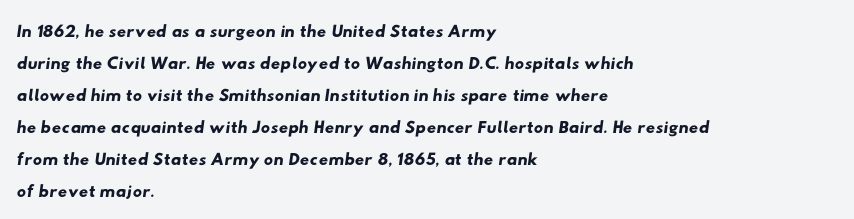
{"underline": "no", "align": "left", "line_spacing_ratio": 1.23, "letter_spacing": "normal", "letter_spacing_em": 0.0, "glyph_px": 26}
